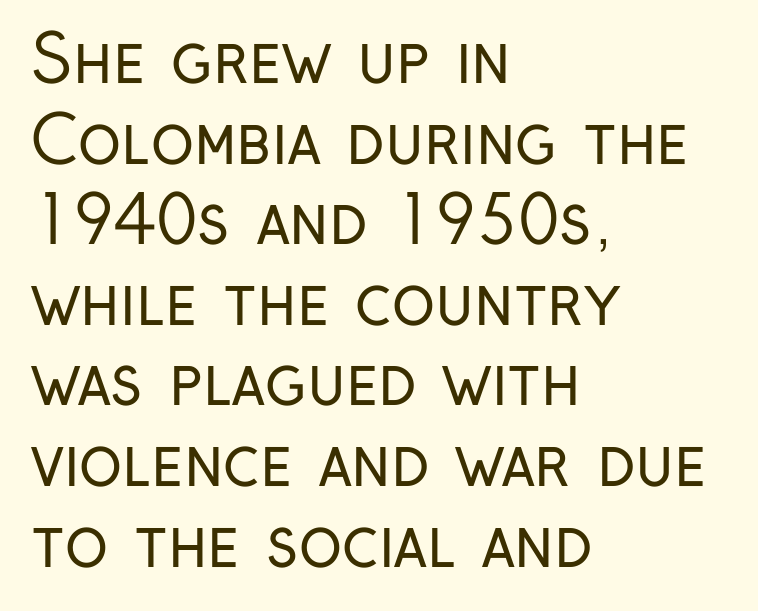
The image shows 65 px regular-weight, condensed sans-serif type, upright; set left-aligned, line spacing 1.24x, normal letter spacing, not underlined; low stroke contrast and a medium x-height.
